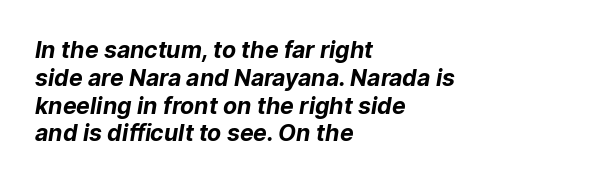
{"bold": "yes", "underline": "no", "align": "left", "line_spacing_ratio": 1.21, "letter_spacing": "normal", "letter_spacing_em": 0.0, "glyph_px": 23}
